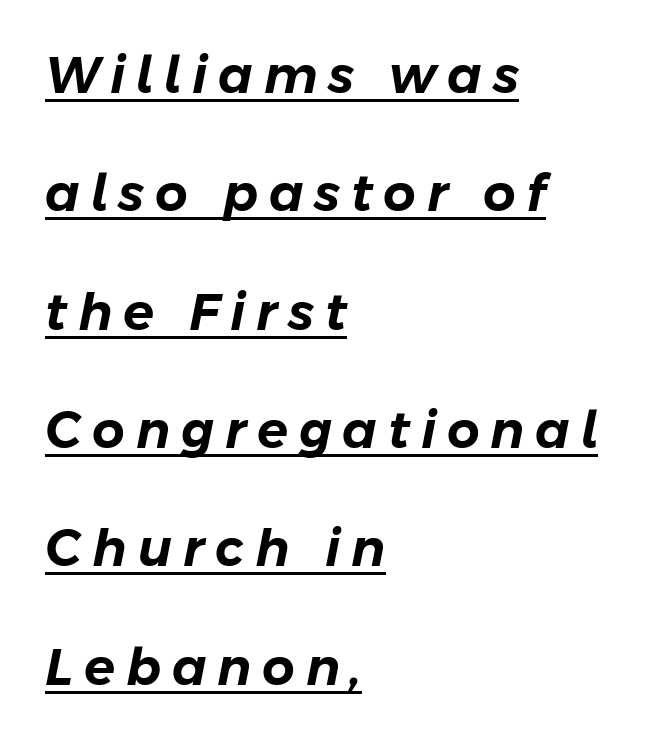
Q: Is the text italic (slanted)? A: Yes, it leans right by about 11 degrees.
Q: Is the text underlined? A: Yes.
Q: How is the paragraph aligned? A: Left-aligned.
Q: Is the spacing between letters normal or unusually wide? A: Unusually wide.
Q: Is the spacing between lines tight, normal or loose? A: Loose.
Q: Width (condensed, normal, or wide)? A: Normal.
Q: Stroke contrast? A: Low.
Q: x-height? A: Medium.
Q: Monospaced? A: No.
